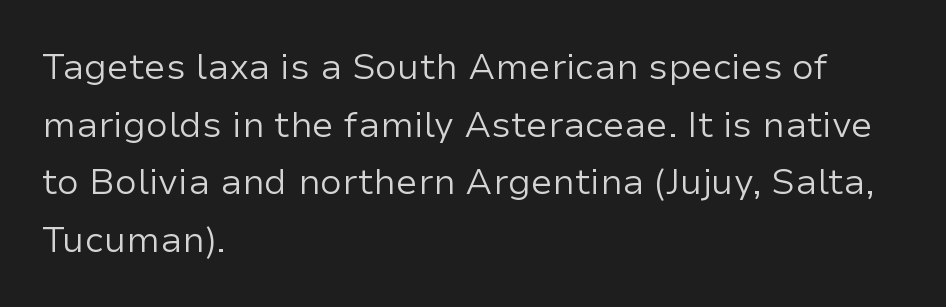
{"serif": "no", "italic": "no", "bold": "no", "weight": "regular", "width": "normal", "stroke_contrast": "low", "x_height": "medium", "monospaced": "no", "underline": "no", "align": "left", "line_spacing": "normal", "line_spacing_ratio": 1.6, "letter_spacing": "normal", "letter_spacing_em": 0.0, "glyph_px": 36}
